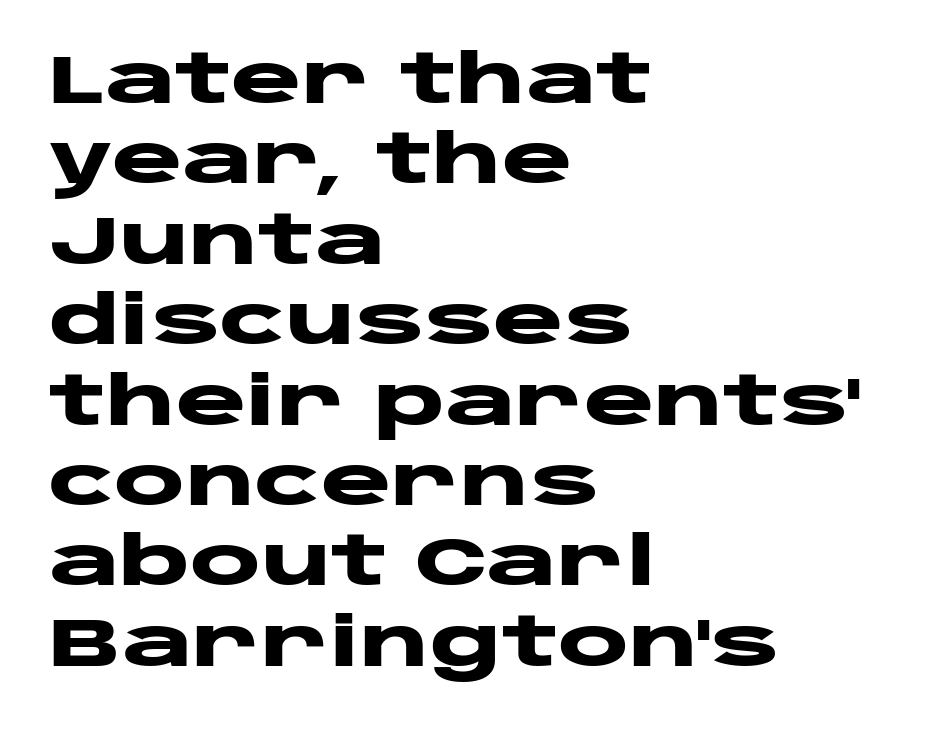
Q: Is the text bold? A: Yes.
Q: Is the text italic (slanted)? A: No, it is upright.
Q: Is the typeface a serif or a sans-serif typeface? A: Sans-serif.
Q: Is the text underlined? A: No.
Q: How is the paragraph aligned? A: Left-aligned.
Q: Is the spacing between letters normal or unusually wide? A: Normal.
Q: Width (condensed, normal, or wide)? A: Wide.
Q: Stroke contrast? A: Low.
Q: x-height? A: Large.
Q: Monospaced? A: No.
